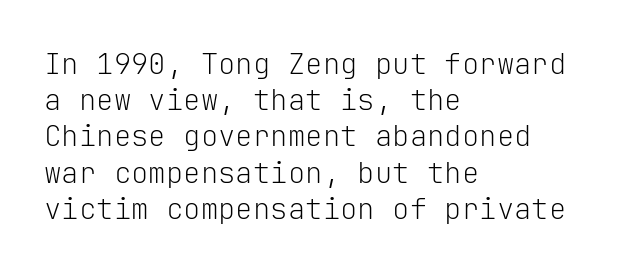
Q: Is the text bold? A: No.
Q: Is the text italic (slanted)? A: No, it is upright.
Q: Is the typeface a serif or a sans-serif typeface? A: Sans-serif.
Q: Is the text underlined? A: No.
Q: How is the paragraph aligned? A: Left-aligned.
Q: Is the spacing between letters normal or unusually wide? A: Normal.
Q: Is the spacing between lines tight, normal or loose? A: Normal.
Q: Width (condensed, normal, or wide)? A: Normal.
Q: Stroke contrast? A: Low.
Q: x-height? A: Medium.
Q: Monospaced? A: Yes.
